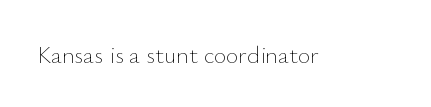
Only glyphs here, with clear space below each row. Notice how the stems are strictly vertical — no italics here. Between one letter and the next there's only the usual sliver of space. Is this a heavy cut? Hardly; it is regular or lighter.
